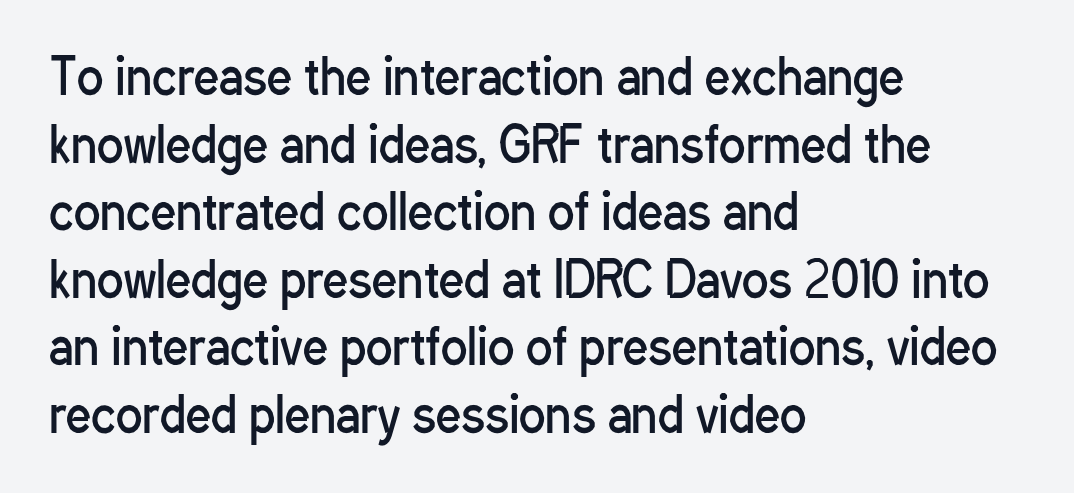
Q: Is the text bold? A: No.
Q: Is the text italic (slanted)? A: No, it is upright.
Q: Is the typeface a serif or a sans-serif typeface? A: Sans-serif.
Q: Is the text underlined? A: No.
Q: How is the paragraph aligned? A: Left-aligned.
Q: Is the spacing between letters normal or unusually wide? A: Normal.
Q: Is the spacing between lines tight, normal or loose? A: Normal.
Q: Width (condensed, normal, or wide)? A: Condensed.
Q: Stroke contrast? A: Low.
Q: x-height? A: Medium.
Q: Monospaced? A: No.
